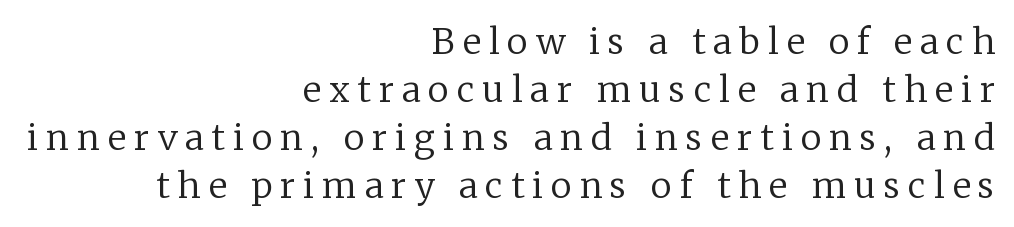
Between one letter and the next there's a generous, obvious gap. Alignment: flush right. These lines are rendered in a variable-pitch font. The letters carry serifs — small finishing strokes at the ends of their stems. Words float on clear page, feet unadorned.
